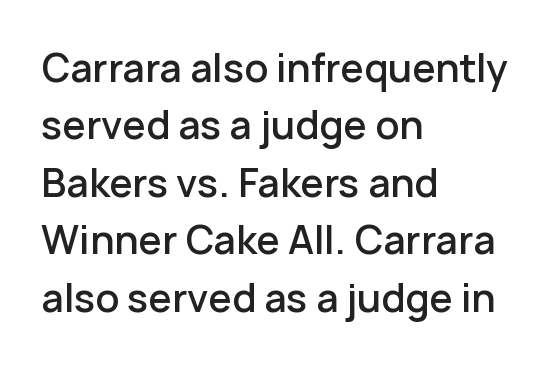
Q: Is the text bold? A: Semi-bold.
Q: Is the text italic (slanted)? A: No, it is upright.
Q: Is the typeface a serif or a sans-serif typeface? A: Sans-serif.
Q: Is the text underlined? A: No.
Q: How is the paragraph aligned? A: Left-aligned.
Q: Is the spacing between letters normal or unusually wide? A: Normal.
Q: Is the spacing between lines tight, normal or loose? A: Normal.
Q: Width (condensed, normal, or wide)? A: Normal.
Q: Stroke contrast? A: Low.
Q: x-height? A: Medium.
Q: Monospaced? A: No.
